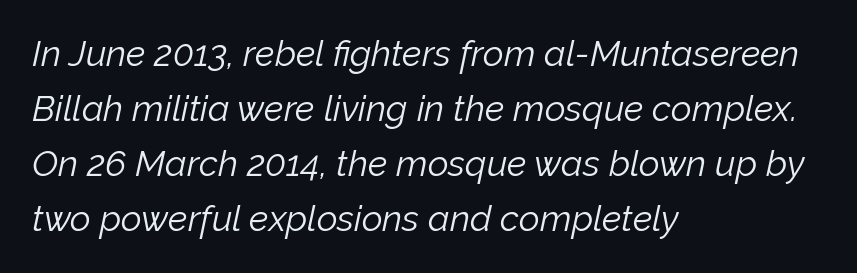
Q: Is the text bold? A: No.
Q: Is the text italic (slanted)? A: Yes, it leans right by about 12 degrees.
Q: Is the text underlined? A: No.
Q: How is the paragraph aligned? A: Left-aligned.
Q: Is the spacing between letters normal or unusually wide? A: Normal.
Q: Is the spacing between lines tight, normal or loose? A: Normal.
Q: Width (condensed, normal, or wide)? A: Normal.
Q: Stroke contrast? A: Low.
Q: x-height? A: Medium.
Q: Monospaced? A: No.
